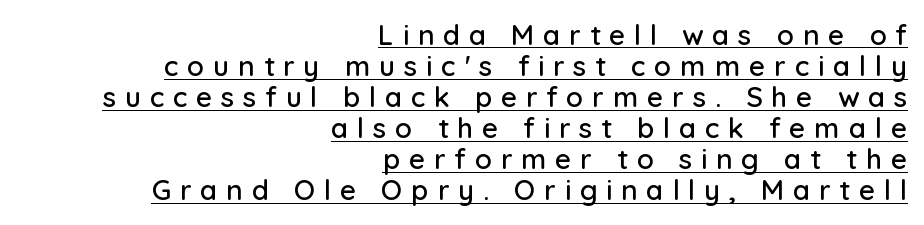
The image shows 28 px sans-serif type, upright; set right-aligned, tight line spacing (1.11x), unusually wide letter spacing (+0.31 em), underlined; low stroke contrast and a medium x-height.
